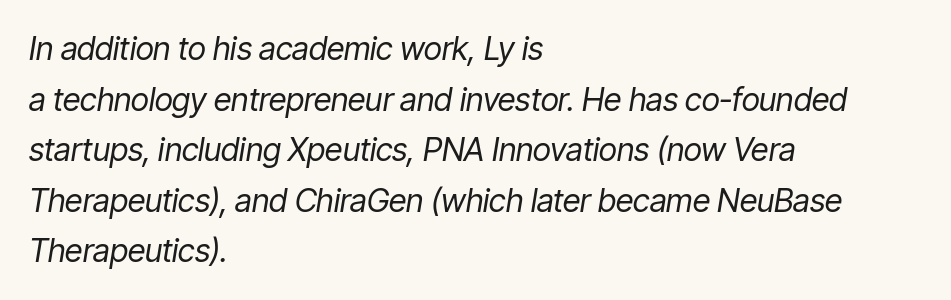
Q: Is the text bold? A: No.
Q: Is the text italic (slanted)? A: Yes, it leans right by about 9 degrees.
Q: Is the text underlined? A: No.
Q: How is the paragraph aligned? A: Left-aligned.
Q: Is the spacing between letters normal or unusually wide? A: Normal.
Q: Is the spacing between lines tight, normal or loose? A: Normal.
Q: Width (condensed, normal, or wide)? A: Condensed.
Q: Stroke contrast? A: Low.
Q: x-height? A: Medium.
Q: Monospaced? A: No.
